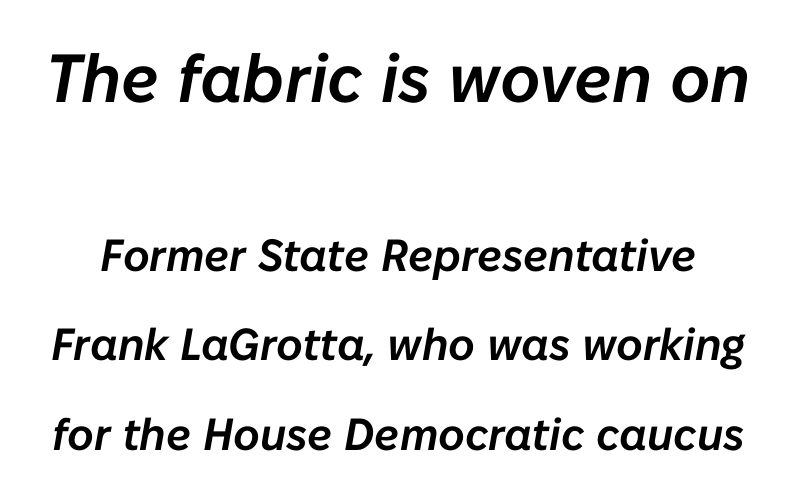
The image shows 68 px text type, italic (leaning right); set loose line spacing (1.99x), normal letter spacing, not underlined; the first (top) block is 1.51x larger; low stroke contrast and a medium x-height.
